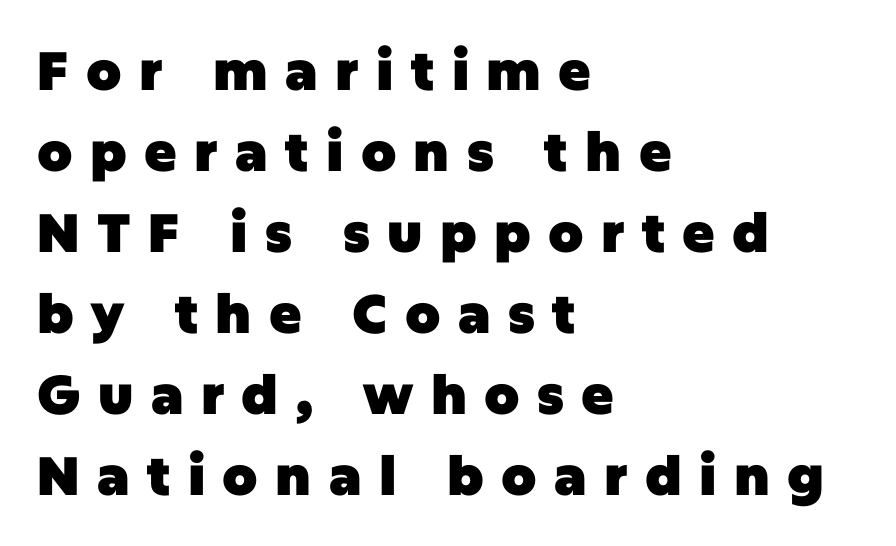
{"serif": "no", "italic": "no", "bold": "yes", "weight": "heavy", "width": "normal", "stroke_contrast": "low", "x_height": "large", "monospaced": "no", "underline": "no", "align": "left", "line_spacing": "normal", "line_spacing_ratio": 1.5, "letter_spacing": "wide", "letter_spacing_em": 0.32, "glyph_px": 54}
